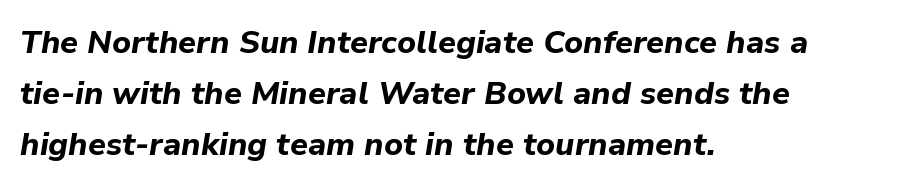
The image shows 32 px bold type, italic (leaning right); set left-aligned, normal line spacing (1.59x), normal letter spacing, not underlined; low stroke contrast and a medium x-height.
